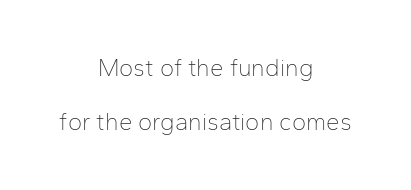
Typeset on center — no edge is straight. No heavy texture on the line: the type isn't bold. Horizontal bands of white between lines are thick stripes. The gaps between neighbouring characters are ordinary and unremarkable. Do the letters lean? They stand straight.
